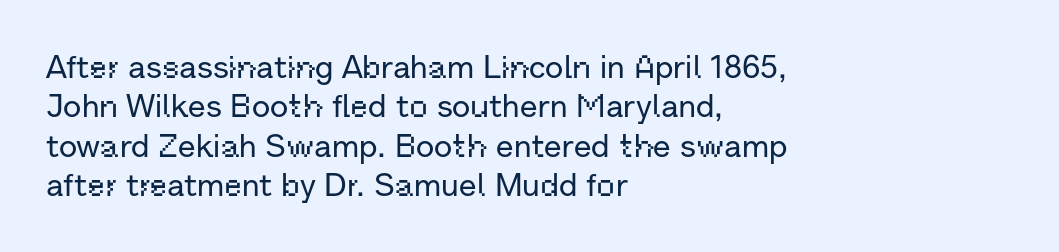
Observe the absence of serifs on each vertical stroke in this sample. Look at the tracking — it's just the regular setting, nothing added. Proportional: the letters do not fall into vertical columns. Underlining? Definitely not there. Caption: multi-line text, flush left, ragged right. Style check: upright.
